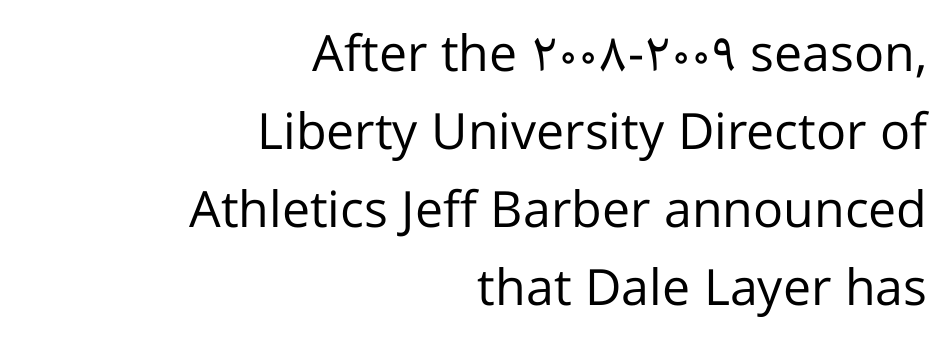
The image shows 50 px regular-weight sans-serif type, upright; set right-aligned, normal line spacing (1.56x), normal letter spacing, not underlined; low stroke contrast and a medium x-height.
